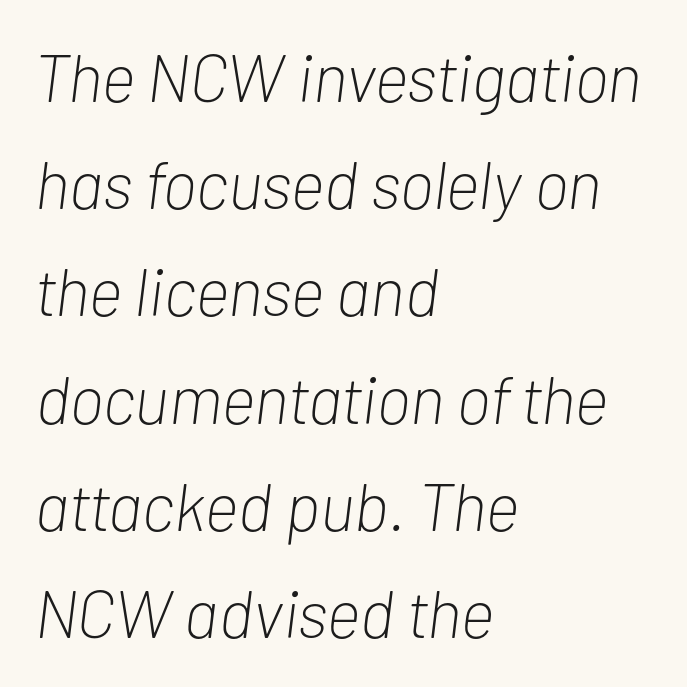
Q: Is the text bold? A: No.
Q: Is the text italic (slanted)? A: Yes, it leans right by about 7 degrees.
Q: Is the text underlined? A: No.
Q: How is the paragraph aligned? A: Left-aligned.
Q: Is the spacing between letters normal or unusually wide? A: Normal.
Q: Is the spacing between lines tight, normal or loose? A: Normal.
Q: Width (condensed, normal, or wide)? A: Condensed.
Q: Stroke contrast? A: Low.
Q: x-height? A: Medium.
Q: Monospaced? A: No.
